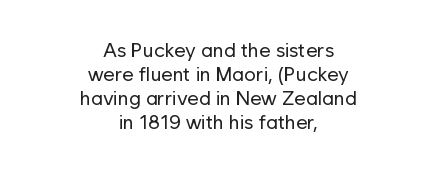
{"italic": "no", "bold": "no", "underline": "no", "align": "center", "line_spacing_ratio": 1.2, "letter_spacing": "normal", "letter_spacing_em": 0.0, "glyph_px": 20}
